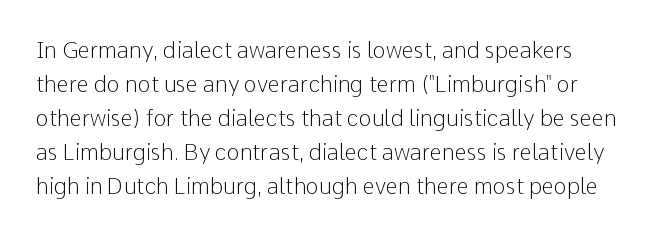
No extra ink here — the face is not bold. Vertical strokes here are truly vertical. Underlining? Definitely not there. The passage shown has conventional tracking throughout. The line-height multiplier appears to be the usual default.
